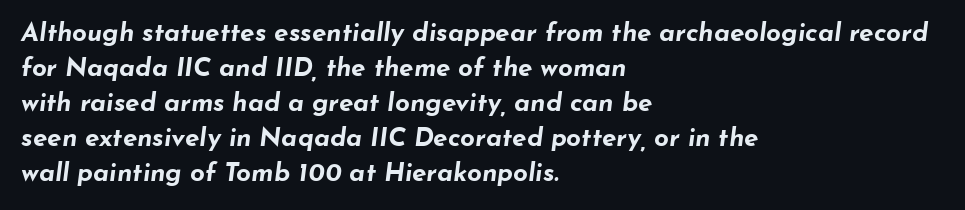
The specimen omits any rule beneath the text block's lines. Caption: bold face, heavy strokes. Short and long lines alike share a common starting point at left. Does the lettering tilt? It does — this is italic.
